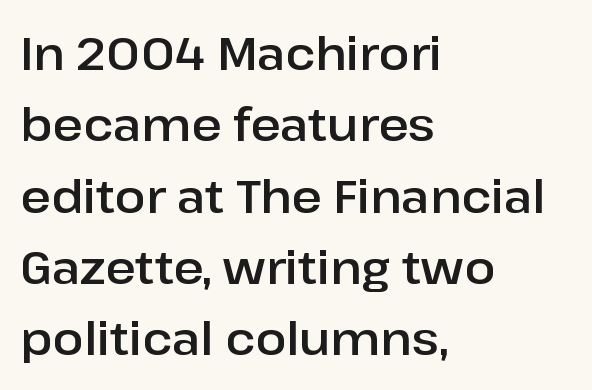
{"serif": "no", "italic": "no", "width": "normal", "stroke_contrast": "low", "x_height": "medium", "monospaced": "no", "underline": "no", "align": "left", "line_spacing": "normal", "line_spacing_ratio": 1.55, "letter_spacing": "normal", "letter_spacing_em": 0.0, "glyph_px": 46}
